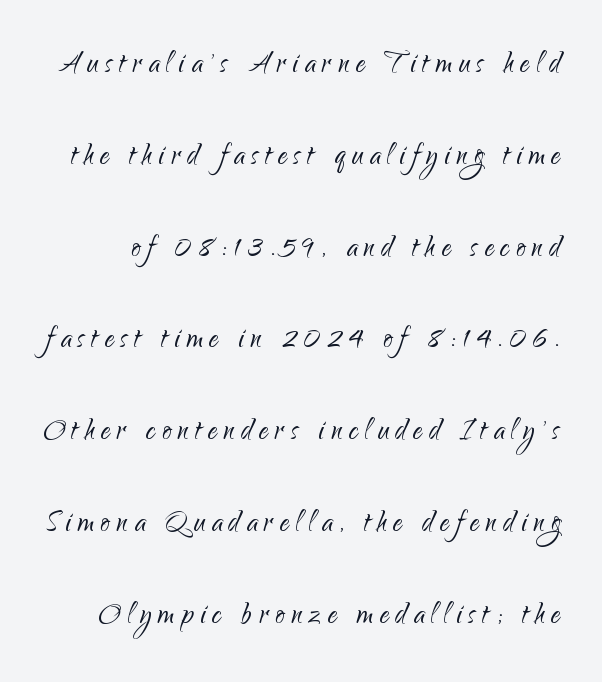
{"serif": "no", "bold": "no", "weight": "light", "width": "normal", "stroke_contrast": "low", "x_height": "small", "monospaced": "no", "underline": "no", "line_spacing": "loose", "line_spacing_ratio": 2.48, "glyph_px": 37}
